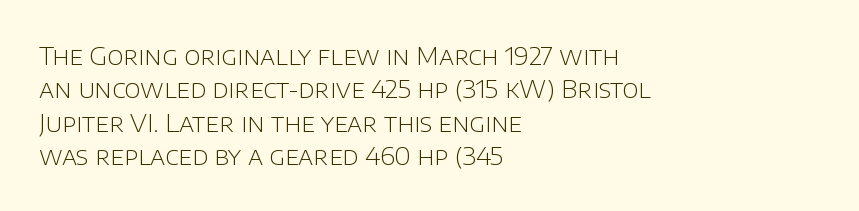
Notice how the stems are strictly vertical — no italics here. Clear beneath every line of the passage. Compared with typical paragraphs, the rows here are spaced about the same. The letters look calm and open, with moderate or lighter stems. Spacing between characters is what you'd get straight out of the box.
